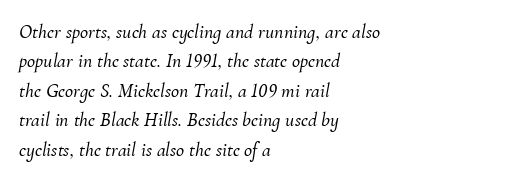
The image shows 20 px text type, italic (leaning right); set left-aligned, normal line spacing (1.47x), normal letter spacing, not underlined.
